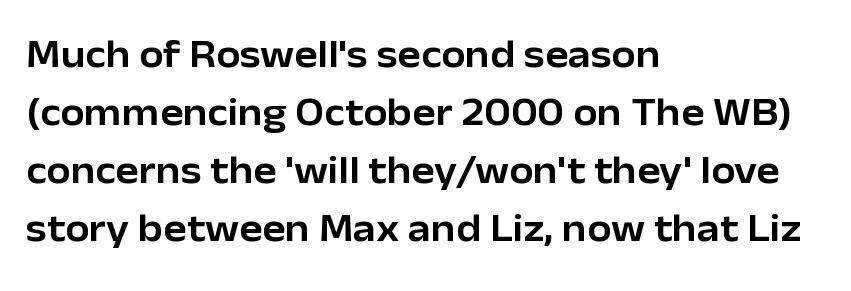
The image shows 39 px sans-serif type, upright; set left-aligned, normal line spacing (1.49x), normal letter spacing, not underlined; low stroke contrast and a medium x-height.
